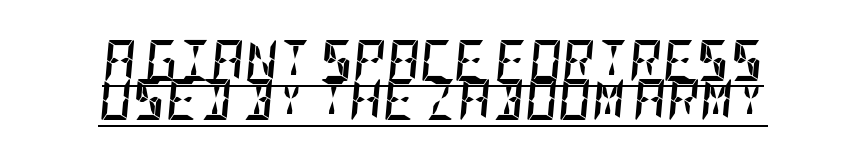
Q: Is the text bold? A: Yes.
Q: Is the text italic (slanted)? A: Yes, it leans right by about 5 degrees.
Q: Is the text underlined? A: Yes.
Q: Is the spacing between letters normal or unusually wide? A: Normal.
Q: Is the spacing between lines tight, normal or loose? A: Tight.
Q: Width (condensed, normal, or wide)? A: Condensed.
Q: Stroke contrast? A: Low.
Q: x-height? A: Large.
